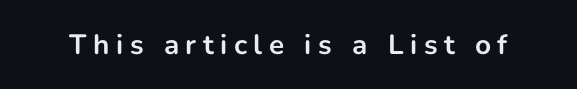
The image shows 28 px bold sans-serif type, upright; set unusually wide letter spacing (+0.23 em), not underlined; low stroke contrast and a medium x-height.
